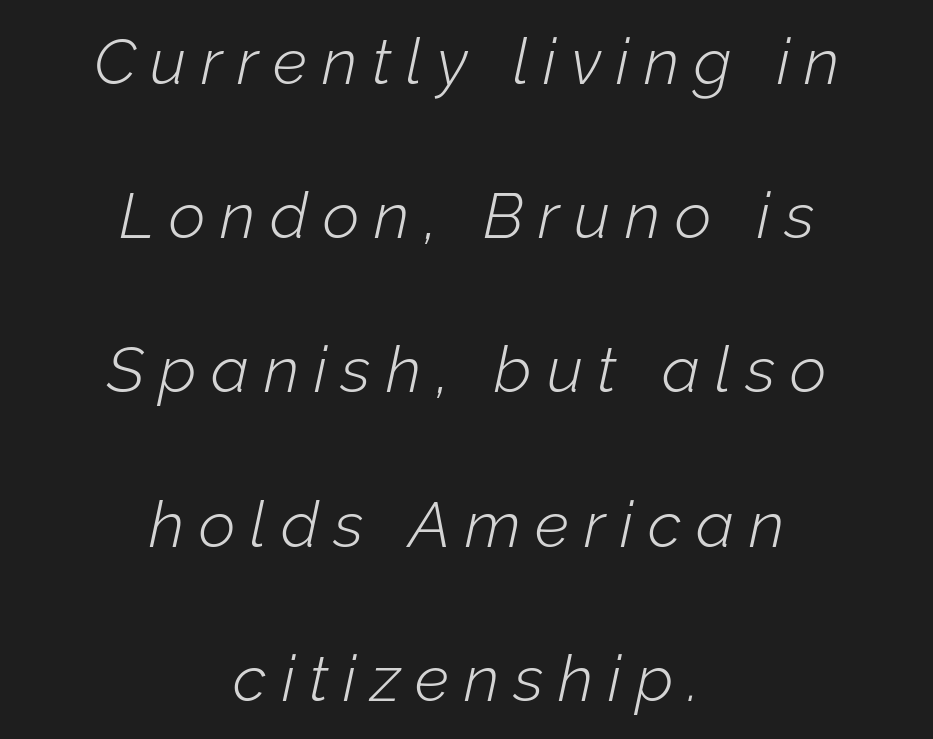
{"italic": "yes", "lean": "right", "slant_degrees": 12, "bold": "no", "weight": "light", "width": "normal", "stroke_contrast": "low", "x_height": "medium", "monospaced": "no", "underline": "no", "align": "center", "line_spacing": "loose", "line_spacing_ratio": 2.41, "letter_spacing": "wide", "letter_spacing_em": 0.23, "glyph_px": 64}
